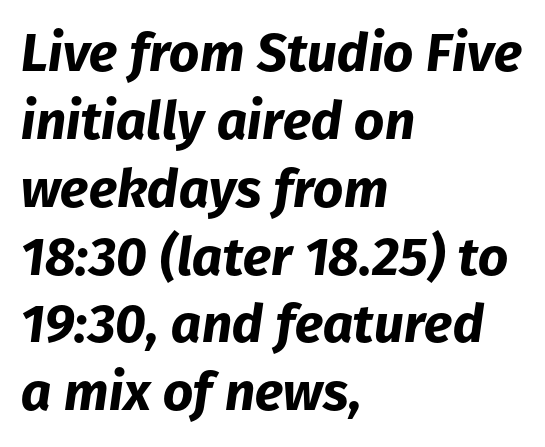
The image shows 53 px bold type, italic (leaning right); set left-aligned, normal line spacing (1.28x), normal letter spacing, not underlined; low stroke contrast and a medium x-height.
